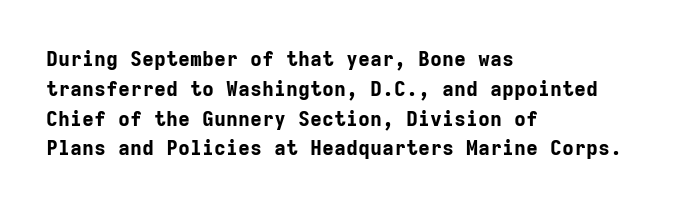
Q: Is the text bold? A: Yes.
Q: Is the text italic (slanted)? A: No, it is upright.
Q: Is the text underlined? A: No.
Q: How is the paragraph aligned? A: Left-aligned.
Q: Is the spacing between letters normal or unusually wide? A: Normal.
Q: Is the spacing between lines tight, normal or loose? A: Normal.
